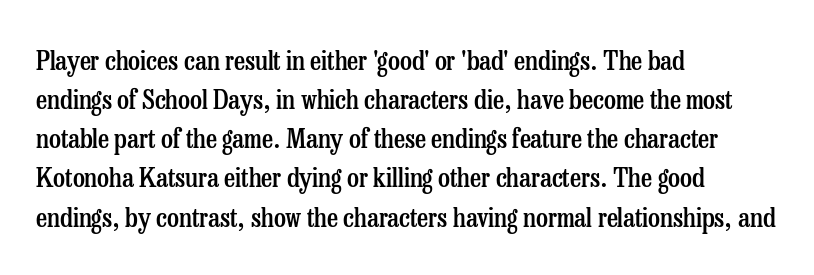
Q: Is the text bold? A: Semi-bold.
Q: Is the text italic (slanted)? A: No, it is upright.
Q: Is the text underlined? A: No.
Q: How is the paragraph aligned? A: Left-aligned.
Q: Is the spacing between letters normal or unusually wide? A: Normal.
Q: Is the spacing between lines tight, normal or loose? A: Normal.
